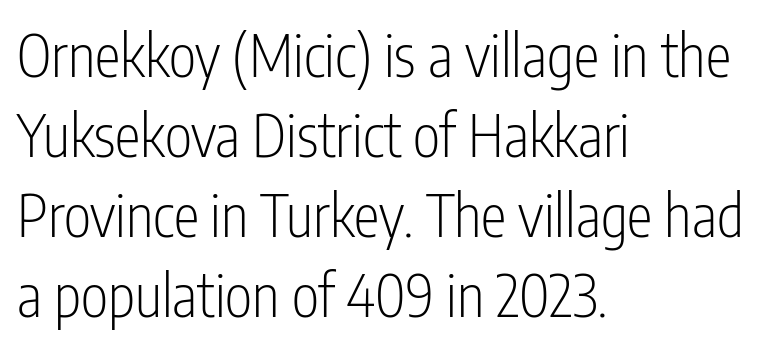
Q: Is the text bold? A: No.
Q: Is the text italic (slanted)? A: No, it is upright.
Q: Is the typeface a serif or a sans-serif typeface? A: Sans-serif.
Q: Is the text underlined? A: No.
Q: How is the paragraph aligned? A: Left-aligned.
Q: Is the spacing between letters normal or unusually wide? A: Normal.
Q: Is the spacing between lines tight, normal or loose? A: Normal.
Q: Width (condensed, normal, or wide)? A: Condensed.
Q: Stroke contrast? A: Low.
Q: x-height? A: Medium.
Q: Monospaced? A: No.
